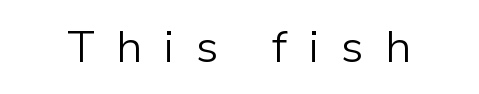
The image shows 45 px light sans-serif type, upright; set unusually wide letter spacing (+0.47 em), not underlined; low stroke contrast and a medium x-height.
